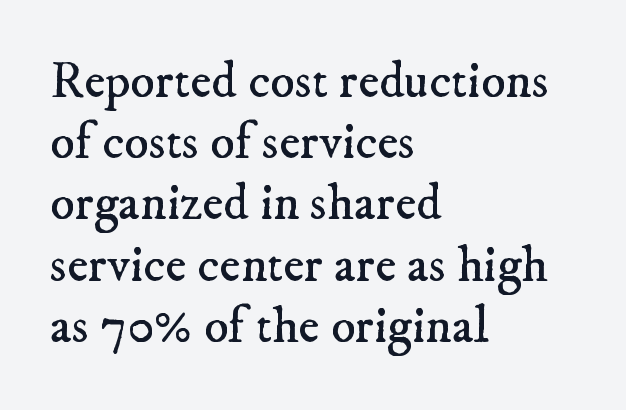
Words appear dense and cohesive because spacing is normal. Character widths vary here, with narrow letters taking less room than wide ones. You can tell from the footed stems that serif type was used. Weight: in the light-to-regular range. The words here are not underlined. Which margin do the lines hug? The left one — the right edge is uneven.
